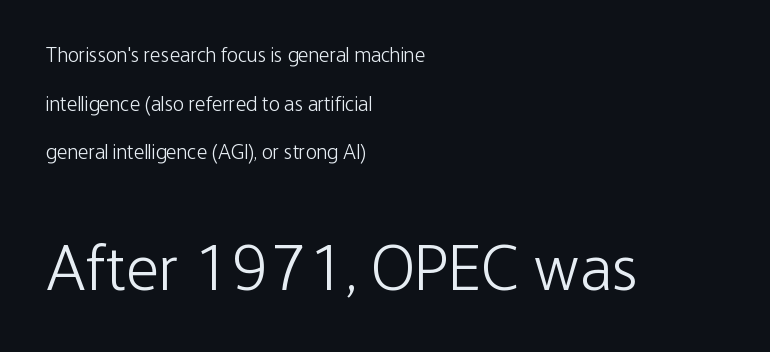
The cut favours lightness, reaching ordinary text weight at its darkest. Looks like regular typesetting: each glyph gets only the width it needs. The font family rendered here belongs to the sans-serif group. A typesetter would call this leading open, well beyond the default.
